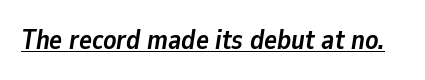
The gaps between neighbouring characters are ordinary and unremarkable. Slant detected: the letters are inclined. The glyphs are accompanied by a horizontal stroke just below them. Stroke thickness is high; the sample reads as a true bold.
